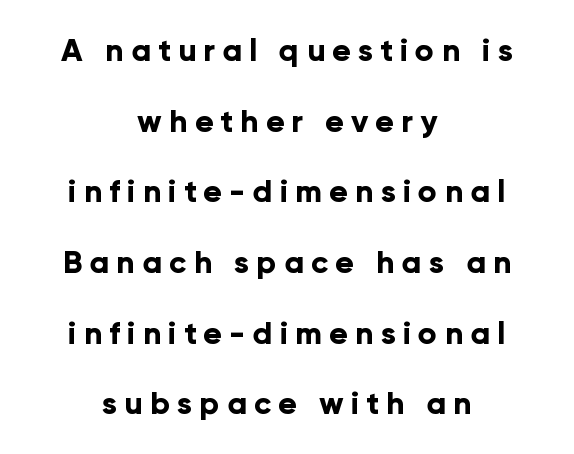
The image shows 31 px bold sans-serif type, upright; set centered, loose line spacing (2.28x), unusually wide letter spacing (+0.23 em), not underlined; low stroke contrast and a medium x-height.
